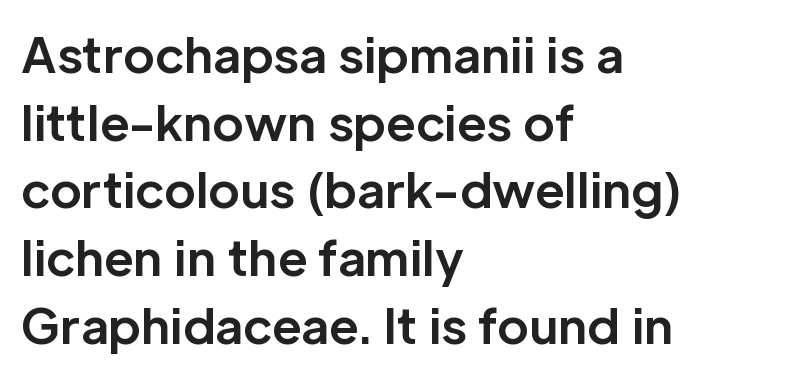
Stroke terminals: plain, sans-serif. Italic? Not at all — the glyphs are vertical. The passage shown is not underscored anywhere. The ragged edge is on the right, which tells us the setting is flush left. Interline gaps are of average width in this sample. A typesetter would call this proportional, since set widths differ per character.
